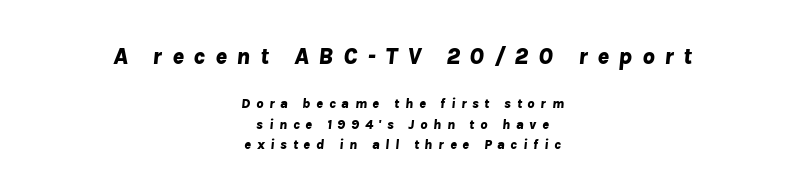
The image shows 24 px bold type, italic (leaning right); set centered, normal line spacing (1.46x), unusually wide letter spacing (+0.4 em), not underlined; the first (top) block is 1.71x larger.
